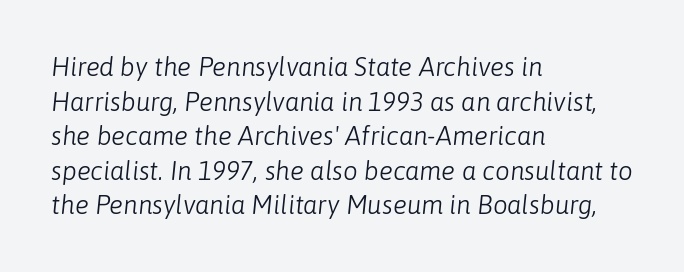
The text block is weighted toward the left margin, trailing off unevenly rightward. Heft: none added — not bold. Is the letter spacing exaggerated? No — it looks like the ordinary default. Whoever set this chose a conventional vertical rhythm.
